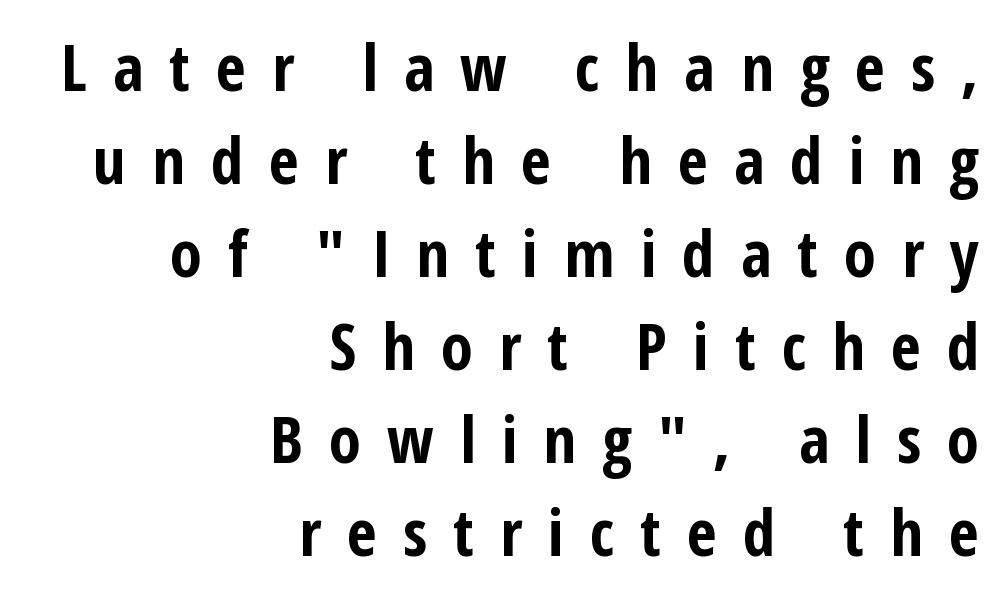
Underline: absent. Line ends are locked; line starts wander. The face used here is proportionally spaced, like ordinary book or web type. Posture: straight, roman, zero tilt.
